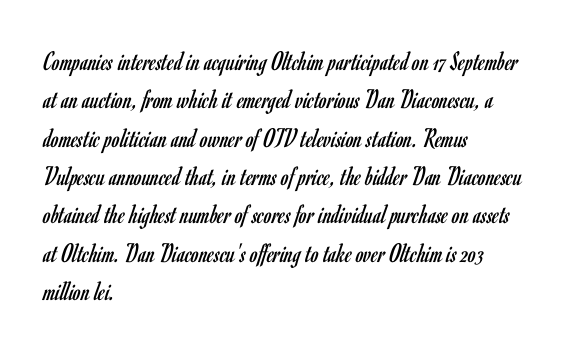
The image shows 28 px regular-weight, condensed sans-serif type; set left-aligned, normal line spacing (1.37x), normal letter spacing, not underlined; low stroke contrast and a small x-height.
